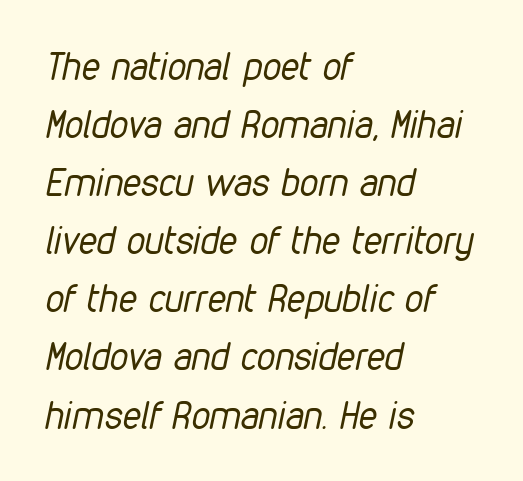
The image shows 37 px regular-weight, condensed type, italic (leaning right); set left-aligned, normal line spacing (1.57x), normal letter spacing, not underlined; low stroke contrast and a medium x-height.
